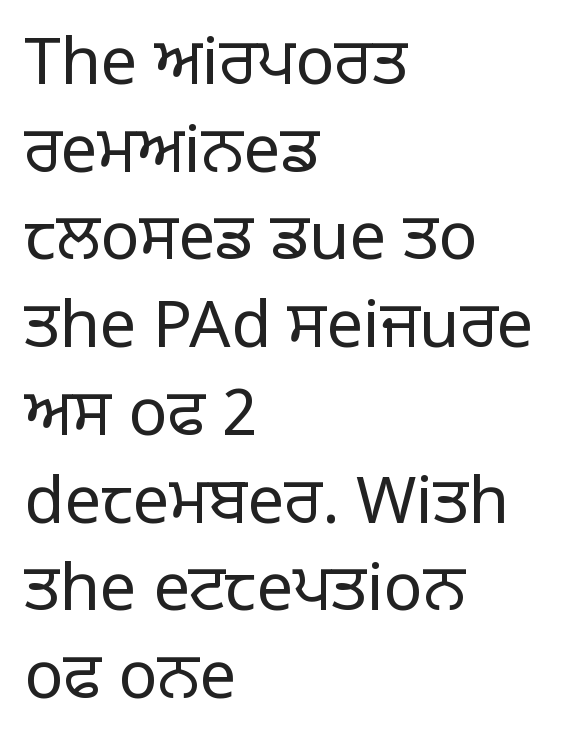
The image shows 65 px regular-weight sans-serif type, upright; set left-aligned, normal line spacing (1.35x), normal letter spacing, not underlined; low stroke contrast and a large x-height.
